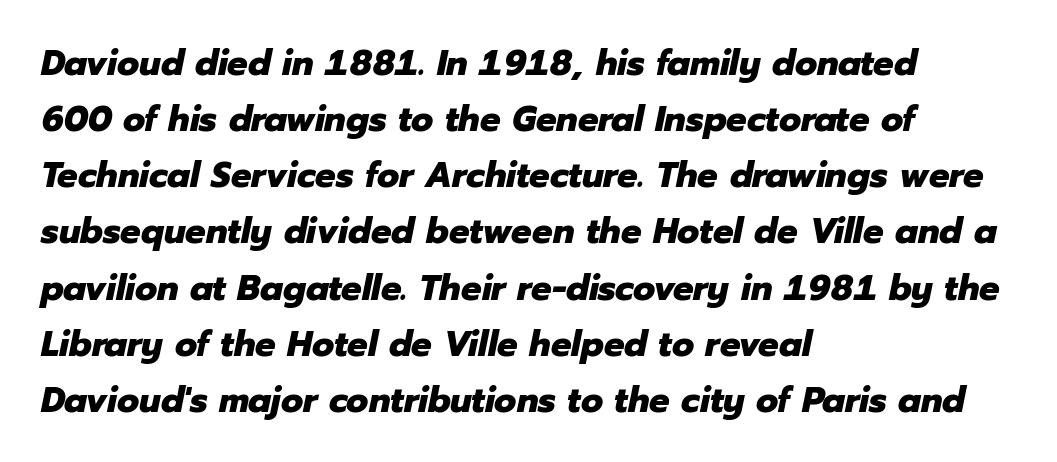
Q: Is the text bold? A: Yes.
Q: Is the text italic (slanted)? A: Yes, it leans right by about 12 degrees.
Q: Is the text underlined? A: No.
Q: How is the paragraph aligned? A: Left-aligned.
Q: Is the spacing between letters normal or unusually wide? A: Normal.
Q: Is the spacing between lines tight, normal or loose? A: Normal.
Q: Width (condensed, normal, or wide)? A: Normal.
Q: Stroke contrast? A: Low.
Q: x-height? A: Medium.
Q: Monospaced? A: No.
